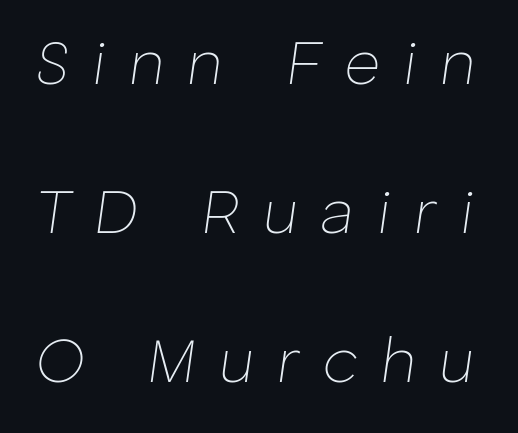
Vertical stems look standard width or narrower in stroke. A typesetter would call this leading open, well beyond the default. Check the space under the baseline: it is left empty. The face used here is proportionally spaced, like ordinary book or web type.
